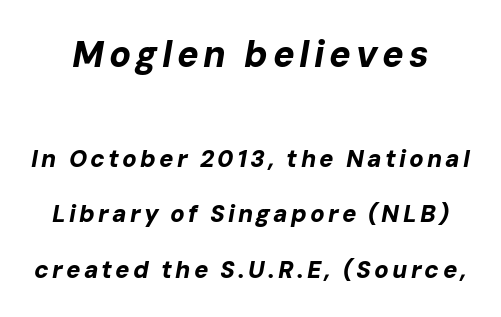
The strokes are fattened all the way to bold. Is this a fixed-width face? No — the glyphs have proportional, varying widths. You could fit nearly another row in the gap between these rows. Is the lower block the larger one? No — the upper block carries the bigger type. Every character sits at an angle, as italics do. Descender tails drop into unmarked territory.
